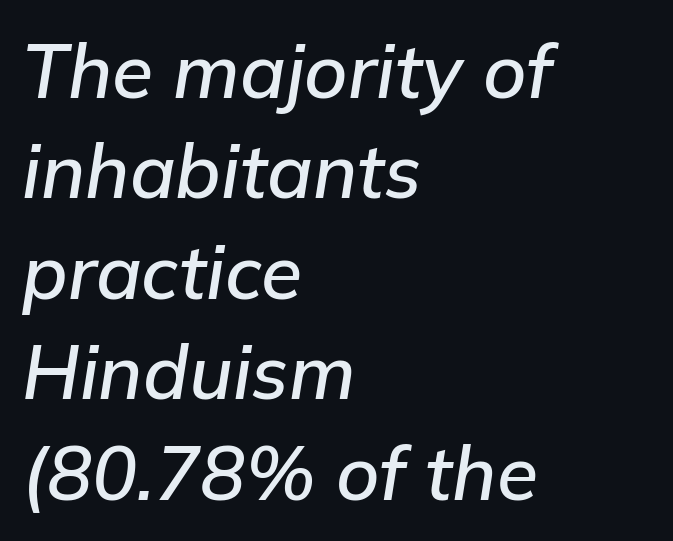
The whole block is typeset with a tilt. Only glyphs here, with clear space below each row. Alignment: flush left. The rendering uses natural spacing where letterforms have individual widths. The rows are spaced the way most documents space them. Glyph-to-glyph distance matches everyday printed text.
